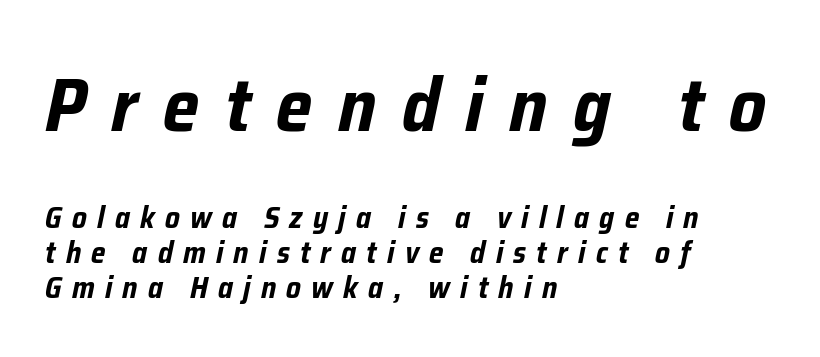
Q: Is the text bold? A: Yes.
Q: Is the text italic (slanted)? A: Yes, it leans right by about 12 degrees.
Q: Is the text underlined? A: No.
Q: How is the paragraph aligned? A: Left-aligned.
Q: Is the spacing between letters normal or unusually wide? A: Unusually wide.
Q: Which block of text is set in a larger size, the first (top) or the second (bottom)? A: The first (top) one.
Q: Width (condensed, normal, or wide)? A: Condensed.
Q: Stroke contrast? A: Low.
Q: x-height? A: Medium.
Q: Monospaced? A: No.
